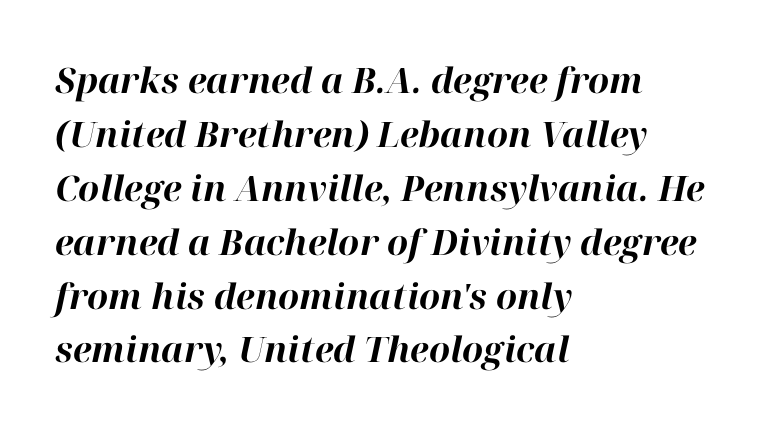
{"italic": "yes", "lean": "right", "slant_degrees": 12, "bold": "yes", "weight": "bold", "width": "normal", "stroke_contrast": "high", "x_height": "medium", "monospaced": "no", "underline": "no", "align": "left", "line_spacing": "normal", "line_spacing_ratio": 1.54, "letter_spacing": "normal", "letter_spacing_em": 0.0, "glyph_px": 35}
